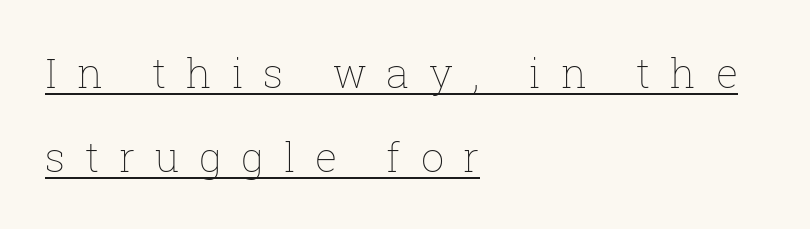
{"italic": "no", "bold": "no", "weight": "thin", "width": "normal", "stroke_contrast": "low", "x_height": "medium", "monospaced": "no", "underline": "yes", "align": "left", "line_spacing": "loose", "line_spacing_ratio": 2.04, "letter_spacing": "wide", "letter_spacing_em": 0.48, "glyph_px": 41}
